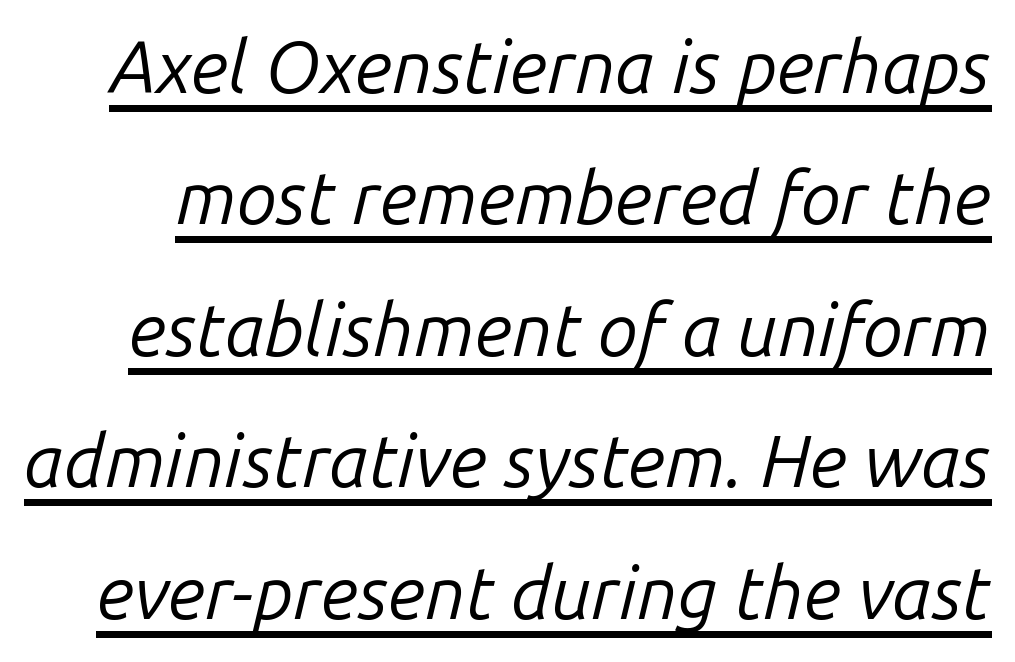
{"italic": "yes", "lean": "right", "slant_degrees": 14, "bold": "no", "weight": "regular", "width": "normal", "stroke_contrast": "low", "x_height": "medium", "monospaced": "no", "underline": "yes", "line_spacing_ratio": 1.8, "letter_spacing": "normal", "letter_spacing_em": 0.0, "glyph_px": 73}
